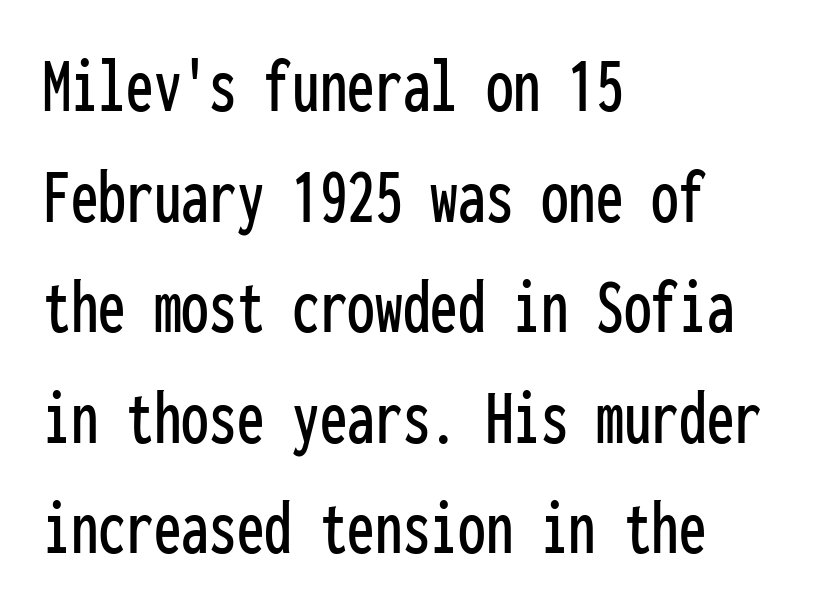
{"serif": "no", "italic": "no", "width": "condensed", "stroke_contrast": "low", "x_height": "medium", "monospaced": "yes", "underline": "no", "align": "left", "line_spacing": "normal", "line_spacing_ratio": 1.4, "letter_spacing": "normal", "letter_spacing_em": 0.0, "glyph_px": 79}
